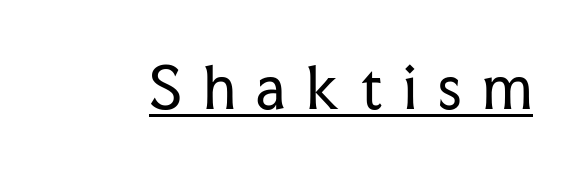
Q: Is the text bold? A: No.
Q: Is the text italic (slanted)? A: No, it is upright.
Q: Is the typeface a serif or a sans-serif typeface? A: Serif.
Q: Is the text underlined? A: Yes.
Q: Is the spacing between letters normal or unusually wide? A: Unusually wide.
Q: Width (condensed, normal, or wide)? A: Normal.
Q: Stroke contrast? A: Low.
Q: x-height? A: Medium.
Q: Monospaced? A: No.
